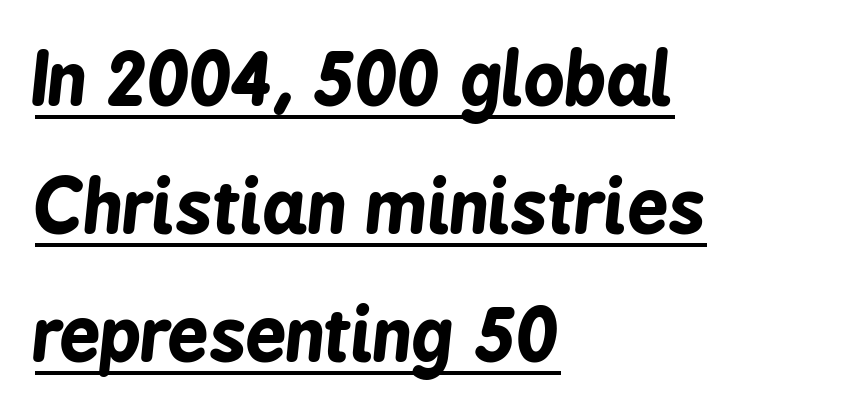
{"italic": "yes", "lean": "right", "slant_degrees": 6, "bold": "yes", "weight": "bold", "width": "condensed", "stroke_contrast": "low", "x_height": "medium", "monospaced": "no", "underline": "yes", "align": "left", "line_spacing_ratio": 1.78, "letter_spacing": "normal", "letter_spacing_em": 0.0, "glyph_px": 72}
